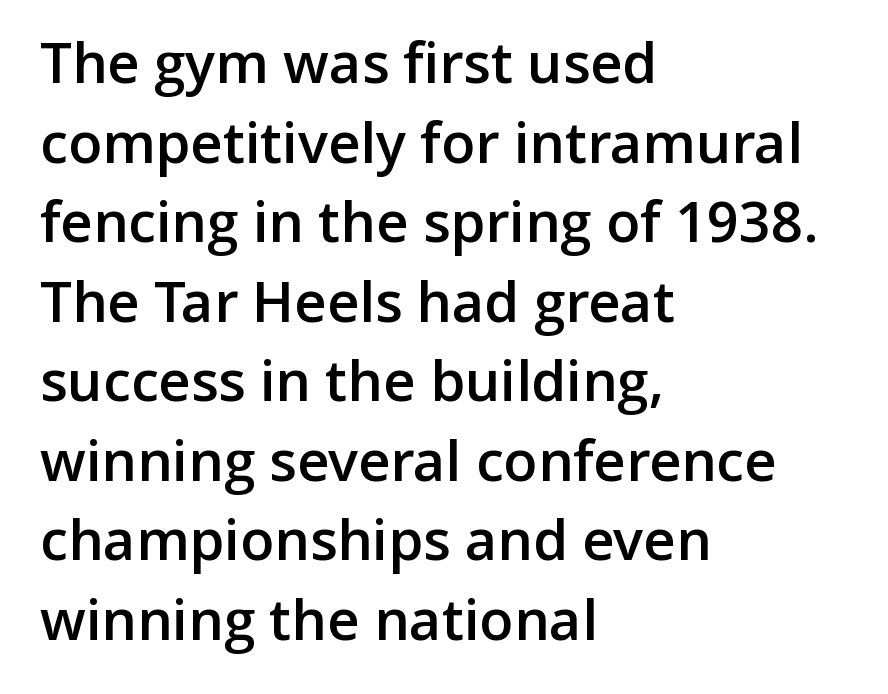
The image shows 56 px semibold sans-serif type, upright; set left-aligned, normal line spacing (1.42x), normal letter spacing, not underlined; low stroke contrast and a medium x-height.
